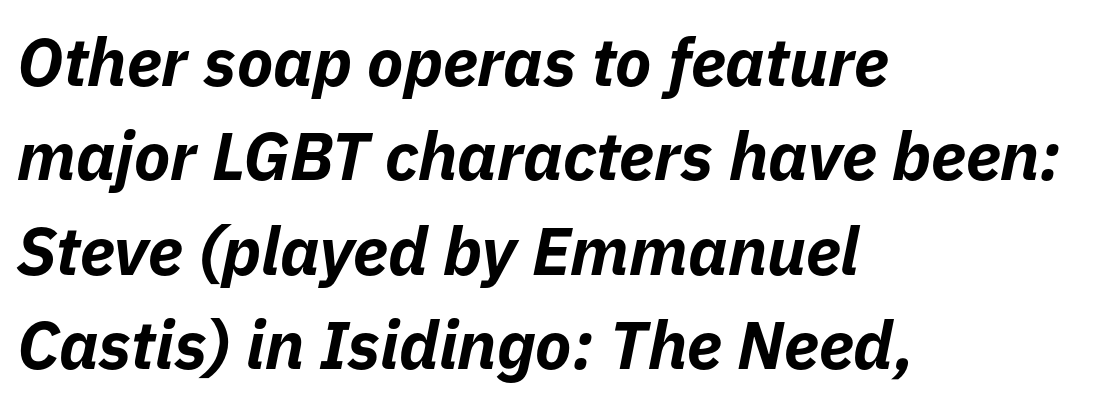
Q: Is the text bold? A: Yes.
Q: Is the text italic (slanted)? A: Yes, it leans right by about 11 degrees.
Q: Is the text underlined? A: No.
Q: How is the paragraph aligned? A: Left-aligned.
Q: Is the spacing between letters normal or unusually wide? A: Normal.
Q: Is the spacing between lines tight, normal or loose? A: Normal.
Q: Width (condensed, normal, or wide)? A: Normal.
Q: Stroke contrast? A: Low.
Q: x-height? A: Medium.
Q: Monospaced? A: No.
